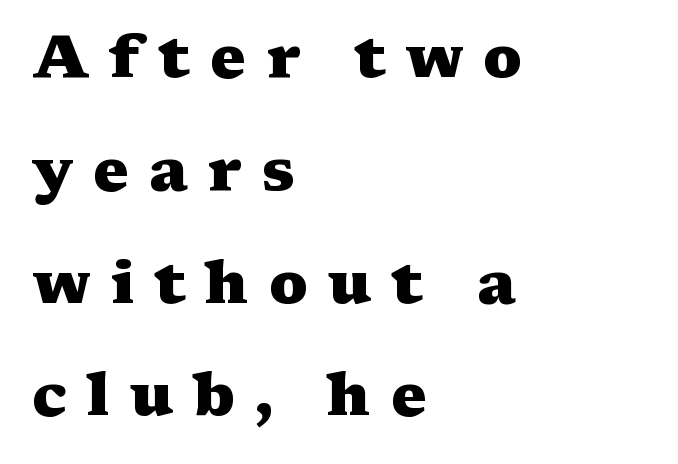
Q: Is the text bold? A: Yes.
Q: Is the text italic (slanted)? A: No, it is upright.
Q: Is the typeface a serif or a sans-serif typeface? A: Serif.
Q: Is the text underlined? A: No.
Q: How is the paragraph aligned? A: Left-aligned.
Q: Is the spacing between letters normal or unusually wide? A: Unusually wide.
Q: Width (condensed, normal, or wide)? A: Wide.
Q: Stroke contrast? A: Medium.
Q: x-height? A: Medium.
Q: Monospaced? A: No.
